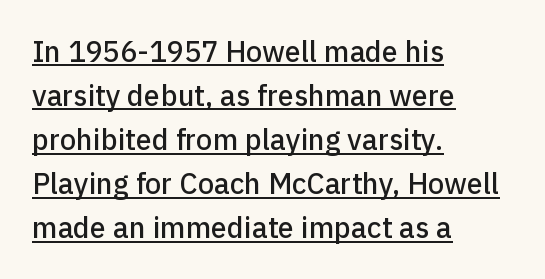
Q: Is the text italic (slanted)? A: No, it is upright.
Q: Is the typeface a serif or a sans-serif typeface? A: Sans-serif.
Q: Is the text underlined? A: Yes.
Q: How is the paragraph aligned? A: Left-aligned.
Q: Is the spacing between letters normal or unusually wide? A: Normal.
Q: Is the spacing between lines tight, normal or loose? A: Normal.
Q: Width (condensed, normal, or wide)? A: Normal.
Q: Stroke contrast? A: Low.
Q: x-height? A: Medium.
Q: Monospaced? A: No.
